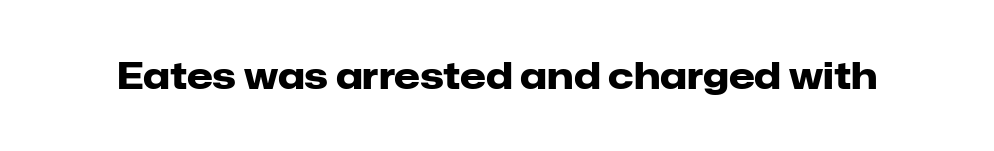
Q: Is the text bold? A: Yes.
Q: Is the text italic (slanted)? A: No, it is upright.
Q: Is the typeface a serif or a sans-serif typeface? A: Sans-serif.
Q: Is the text underlined? A: No.
Q: Is the spacing between letters normal or unusually wide? A: Normal.
Q: Width (condensed, normal, or wide)? A: Normal.
Q: Stroke contrast? A: Low.
Q: x-height? A: Medium.
Q: Monospaced? A: No.
